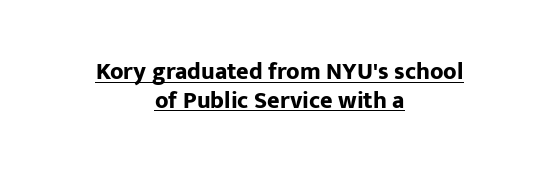
The image shows 24 px bold type, upright; set centered, line spacing 1.2x, normal letter spacing, underlined.
